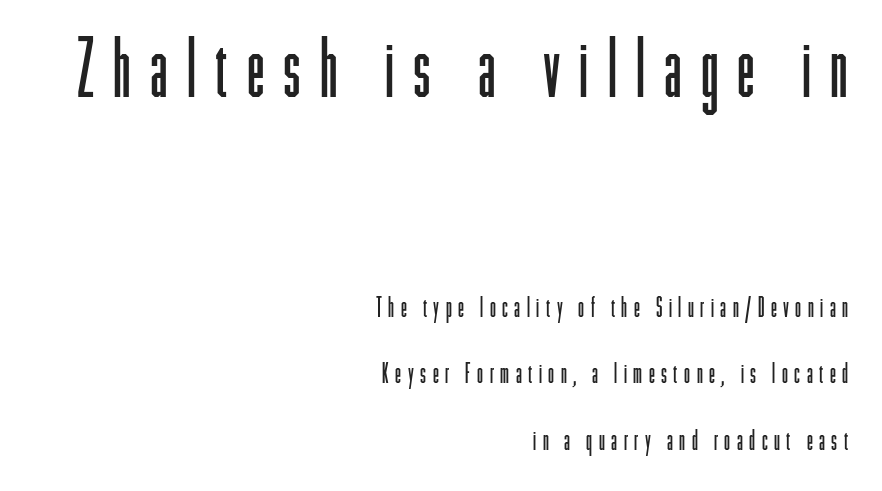
The specimen reads as upright at a glance. The foot of each line stays bare and open. The lines are quadded right. Unbolded letterforms with no extra heft. Unlike a traditional serif, this face leaves its strokes unadorned. Here the designer chose a conventional face with non-uniform glyph widths.
